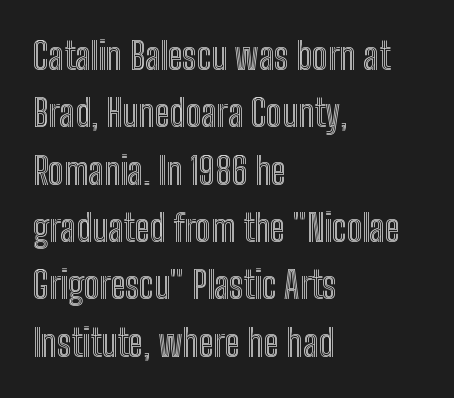
The image shows 37 px condensed type, upright; set left-aligned, normal line spacing (1.55x), normal letter spacing, not underlined; a medium x-height.
